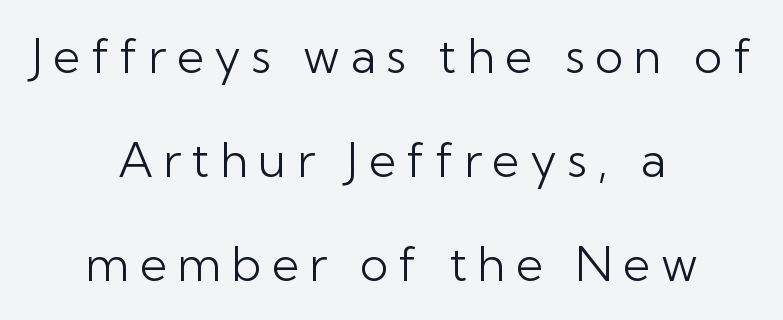
The image shows 48 px light sans-serif type, upright; set centered, loose line spacing (2.17x), unusually wide letter spacing (+0.21 em), not underlined; low stroke contrast and a medium x-height.
